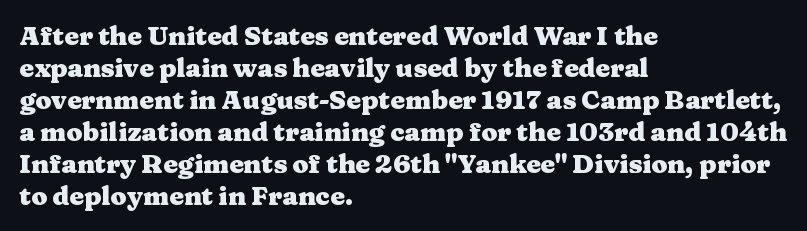
Q: Is the text bold? A: Yes.
Q: Is the text italic (slanted)? A: No, it is upright.
Q: Is the text underlined? A: No.
Q: How is the paragraph aligned? A: Left-aligned.
Q: Is the spacing between letters normal or unusually wide? A: Normal.
